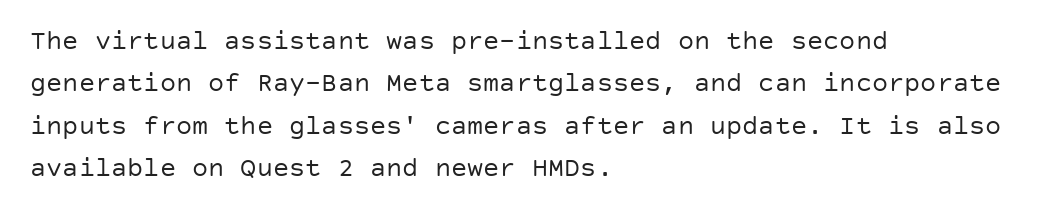
Q: Is the text bold? A: No.
Q: Is the text italic (slanted)? A: No, it is upright.
Q: Is the text underlined? A: No.
Q: How is the paragraph aligned? A: Left-aligned.
Q: Is the spacing between letters normal or unusually wide? A: Normal.
Q: Is the spacing between lines tight, normal or loose? A: Normal.
